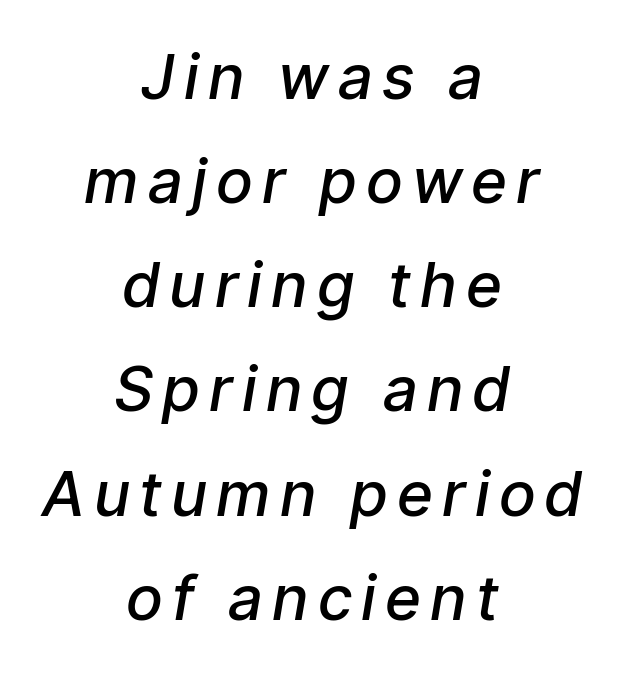
{"italic": "yes", "lean": "right", "slant_degrees": 9, "bold": "semi", "weight": "semibold", "width": "condensed", "stroke_contrast": "low", "x_height": "medium", "monospaced": "no", "underline": "no", "align": "center", "line_spacing": "normal", "line_spacing_ratio": 1.68, "glyph_px": 62}
